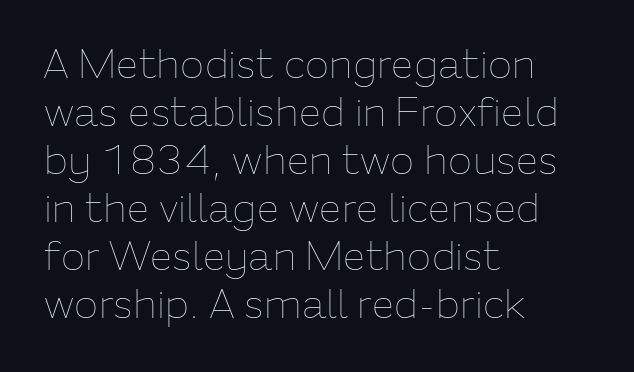
{"italic": "no", "bold": "no", "weight": "thin", "width": "normal", "stroke_contrast": "low", "x_height": "medium", "monospaced": "no", "underline": "no", "align": "left", "line_spacing_ratio": 1.2, "letter_spacing": "normal", "letter_spacing_em": 0.0, "glyph_px": 40}
